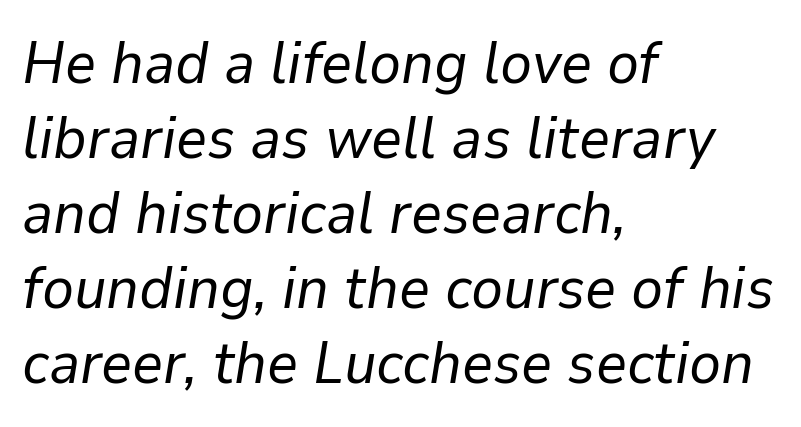
Q: Is the text bold? A: No.
Q: Is the text italic (slanted)? A: Yes, it leans right by about 9 degrees.
Q: Is the text underlined? A: No.
Q: How is the paragraph aligned? A: Left-aligned.
Q: Is the spacing between letters normal or unusually wide? A: Normal.
Q: Is the spacing between lines tight, normal or loose? A: Normal.
Q: Width (condensed, normal, or wide)? A: Normal.
Q: Stroke contrast? A: Low.
Q: x-height? A: Medium.
Q: Monospaced? A: No.
